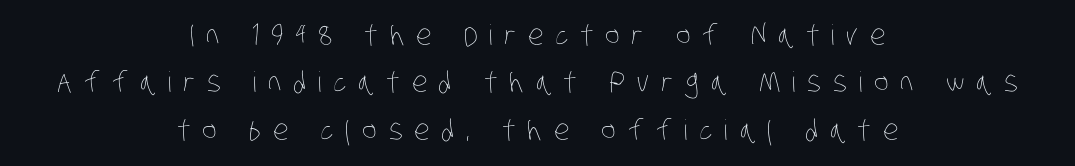
Q: Is the text bold? A: No.
Q: Is the text underlined? A: No.
Q: How is the paragraph aligned? A: Centered.
Q: Is the spacing between letters normal or unusually wide? A: Unusually wide.
Q: Is the spacing between lines tight, normal or loose? A: Normal.
Q: Width (condensed, normal, or wide)? A: Condensed.
Q: Stroke contrast? A: Low.
Q: x-height? A: Large.
Q: Monospaced? A: No.
